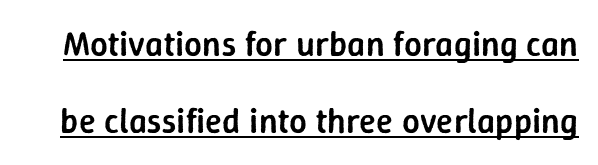
The letters advance in unequal steps, a hallmark of proportional type. Decoration check: the copy is underlined. Stroke thickness is moderately raised; the sample reads as semibold. Posture: straight, roman, zero tilt. Horizontal bands of white between lines are thick stripes.
